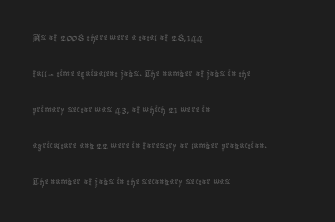
Nothing unusual about the tracking: characters are spaced as the font intends. The typesetter chose a ragged-right arrangement here. Vertical strokes here are truly vertical. In terms of leading, this rendering sits right in the middle.
